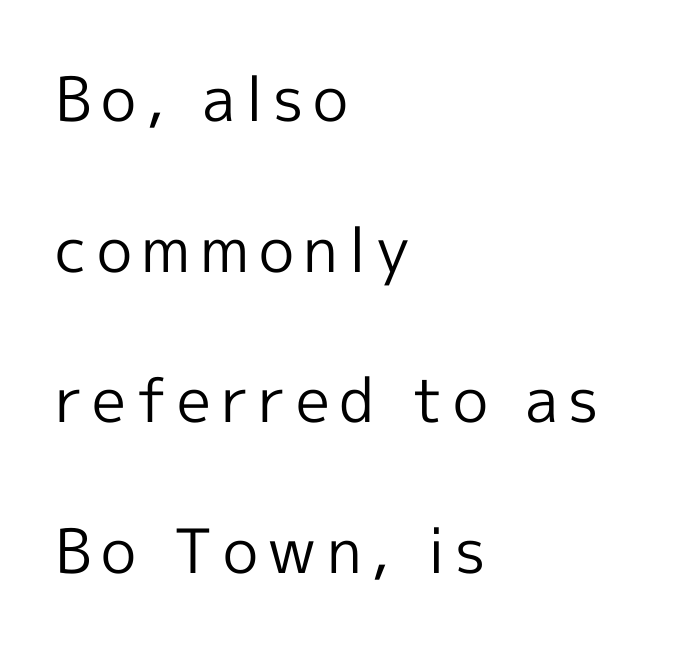
The image shows 61 px regular-weight sans-serif type, upright; set left-aligned, loose line spacing (2.47x), not underlined; a medium x-height.
